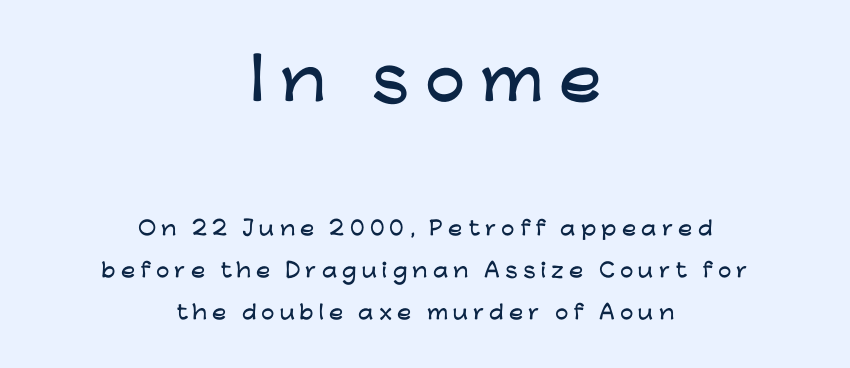
Q: Is the text italic (slanted)? A: No, it is upright.
Q: Is the typeface a serif or a sans-serif typeface? A: Sans-serif.
Q: Is the text underlined? A: No.
Q: How is the paragraph aligned? A: Centered.
Q: Is the spacing between letters normal or unusually wide? A: Unusually wide.
Q: Is the spacing between lines tight, normal or loose? A: Loose.
Q: Which block of text is set in a larger size, the first (top) or the second (bottom)? A: The first (top) one.
Q: Width (condensed, normal, or wide)? A: Wide.
Q: Stroke contrast? A: Low.
Q: x-height? A: Medium.
Q: Monospaced? A: No.
